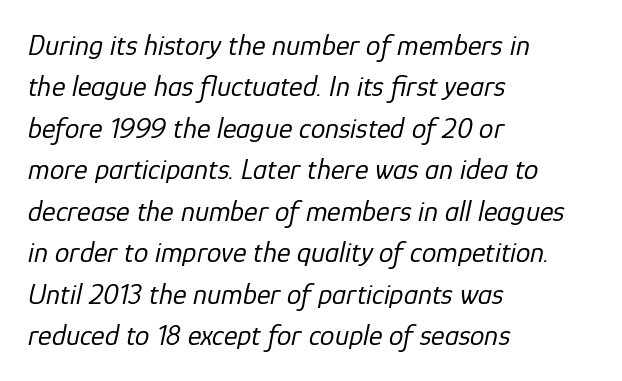
The image shows 29 px regular-weight type, italic (leaning right); set left-aligned, normal line spacing (1.43x), normal letter spacing, not underlined; low stroke contrast and a medium x-height.
